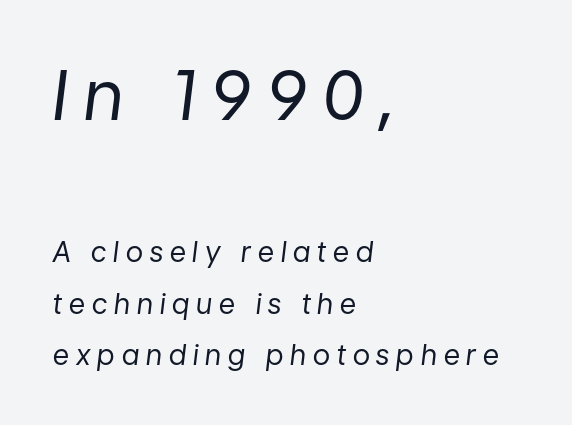
The image shows 69 px regular-weight type, italic (leaning right); set left-aligned, line spacing 1.83x, unusually wide letter spacing (+0.25 em), not underlined; the first (top) block is 2.46x larger; low stroke contrast and a medium x-height.
